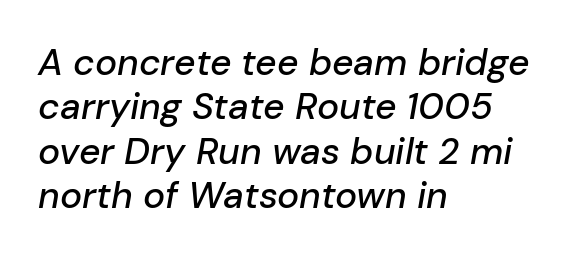
The image shows 37 px text type, italic (leaning right); set left-aligned, line spacing 1.2x, normal letter spacing, not underlined; low stroke contrast and a medium x-height.
